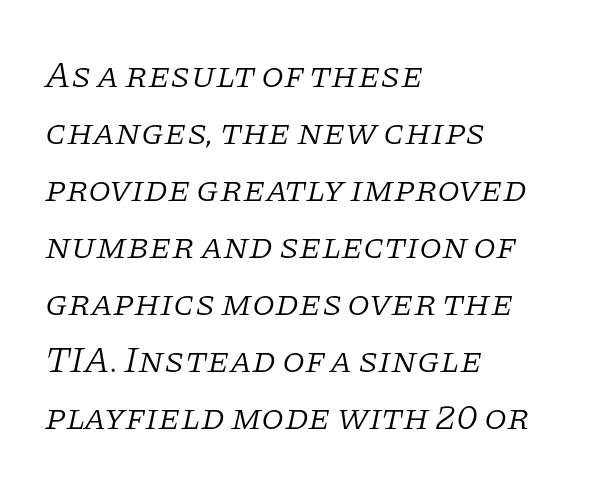
Q: Is the text bold? A: No.
Q: Is the text italic (slanted)? A: Yes, it leans right by about 11 degrees.
Q: Is the typeface a serif or a sans-serif typeface? A: Serif.
Q: Is the text underlined? A: No.
Q: How is the paragraph aligned? A: Left-aligned.
Q: Is the spacing between letters normal or unusually wide? A: Normal.
Q: Is the spacing between lines tight, normal or loose? A: Normal.
Q: Width (condensed, normal, or wide)? A: Normal.
Q: Stroke contrast? A: Low.
Q: x-height? A: Large.
Q: Monospaced? A: No.
